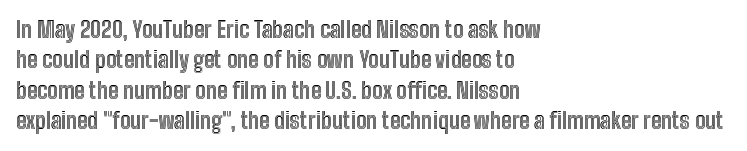
Descenders are the only things crossing below the line. The paragraph has a hard left edge and a soft right edge. Nothing unusual about the tracking: characters are spaced as the font intends. Vertically, the passage feels balanced, rows spaced as you'd expect. If you drew a line through each stem, it would be perfectly vertical.
